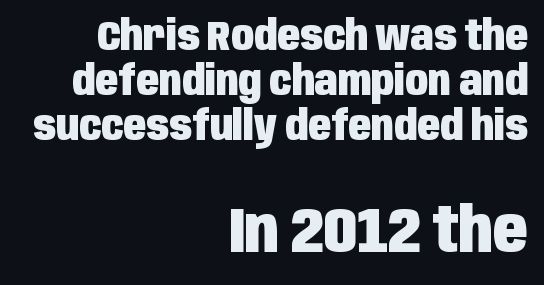
{"serif": "no", "italic": "no", "bold": "yes", "weight": "heavy", "width": "condensed", "stroke_contrast": "low", "x_height": "large", "monospaced": "no", "underline": "no", "align": "right", "line_spacing": "tight", "line_spacing_ratio": 1.07, "letter_spacing": "normal", "letter_spacing_em": 0.0, "larger_block": "second", "size_ratio": 1.5, "glyph_px": 63}
